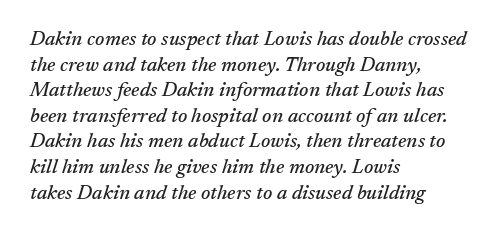
The image shows 20 px text type, italic (leaning right); set left-aligned, normal line spacing (1.28x), normal letter spacing, not underlined.
